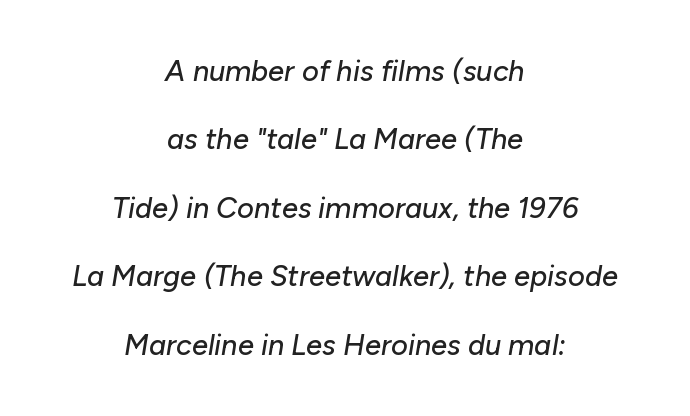
{"italic": "yes", "lean": "right", "slant_degrees": 10, "width": "normal", "stroke_contrast": "low", "x_height": "medium", "monospaced": "no", "underline": "no", "align": "center", "line_spacing": "loose", "line_spacing_ratio": 2.36, "letter_spacing": "normal", "letter_spacing_em": 0.0, "glyph_px": 29}
